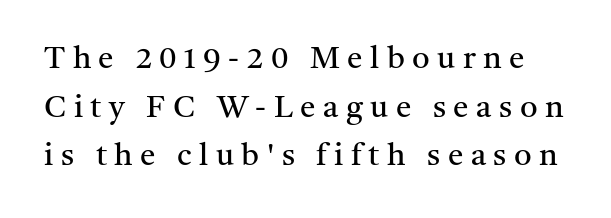
{"serif": "yes", "italic": "no", "bold": "no", "weight": "regular", "width": "normal", "stroke_contrast": "medium", "x_height": "medium", "monospaced": "no", "underline": "no", "line_spacing": "normal", "line_spacing_ratio": 1.57, "letter_spacing": "wide", "letter_spacing_em": 0.24, "glyph_px": 31}
